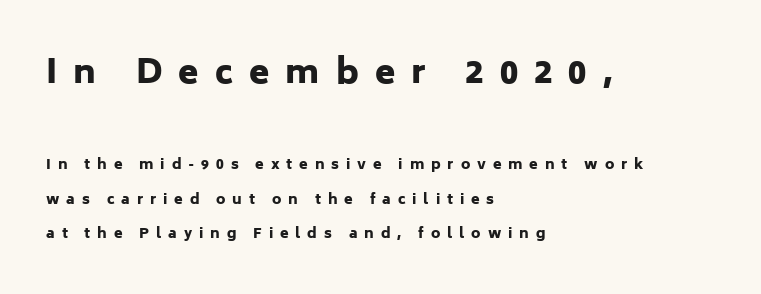
{"serif": "no", "italic": "no", "bold": "yes", "weight": "heavy", "width": "normal", "stroke_contrast": "low", "x_height": "medium", "monospaced": "no", "underline": "no", "align": "left", "line_spacing": "loose", "line_spacing_ratio": 2.45, "letter_spacing": "wide", "letter_spacing_em": 0.49, "larger_block": "first", "size_ratio": 2.36, "glyph_px": 33}
